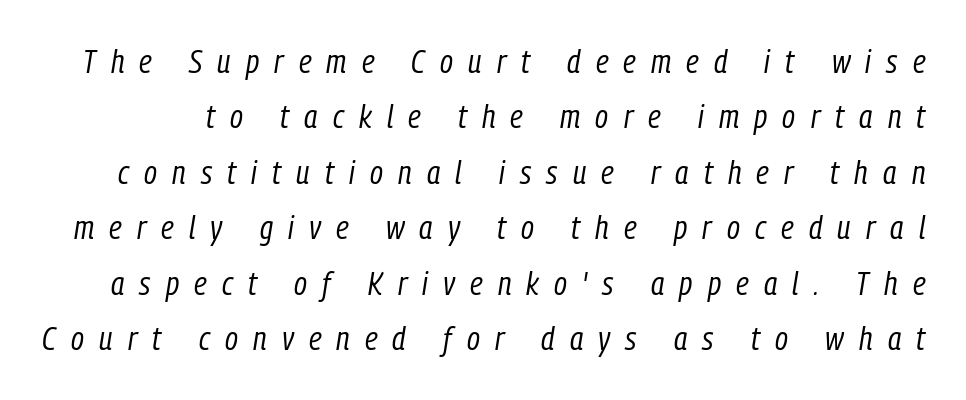
{"italic": "yes", "lean": "right", "slant_degrees": 9, "bold": "no", "weight": "regular", "width": "condensed", "stroke_contrast": "low", "x_height": "medium", "monospaced": "no", "underline": "no", "line_spacing": "normal", "line_spacing_ratio": 1.68, "letter_spacing": "wide", "letter_spacing_em": 0.46, "glyph_px": 33}
